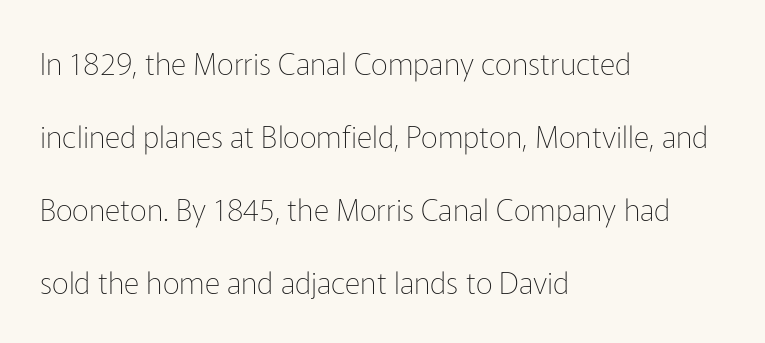
{"serif": "no", "italic": "no", "bold": "no", "weight": "thin", "width": "normal", "stroke_contrast": "low", "x_height": "medium", "monospaced": "no", "underline": "no", "align": "left", "line_spacing": "loose", "line_spacing_ratio": 2.43, "letter_spacing": "normal", "letter_spacing_em": 0.0, "glyph_px": 30}
